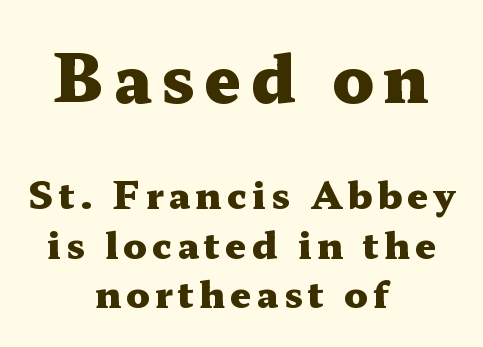
The image shows 65 px heavy, wide serif type, upright; set centered, normal line spacing (1.34x), not underlined; the first (top) block is 1.76x larger; medium stroke contrast and a medium x-height.
